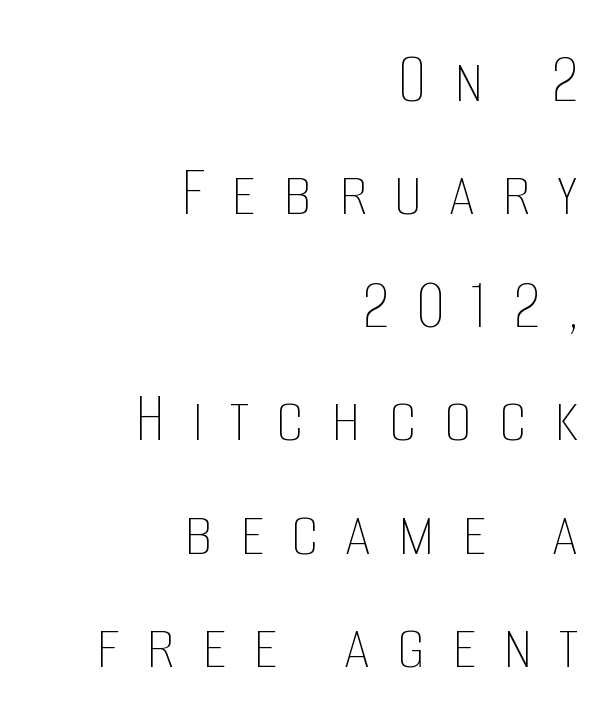
Q: Is the text bold? A: No.
Q: Is the text italic (slanted)? A: No, it is upright.
Q: Is the text underlined? A: No.
Q: How is the paragraph aligned? A: Right-aligned.
Q: Is the spacing between letters normal or unusually wide? A: Unusually wide.
Q: Is the spacing between lines tight, normal or loose? A: Normal.
Q: Width (condensed, normal, or wide)? A: Condensed.
Q: Stroke contrast? A: Low.
Q: x-height? A: Large.
Q: Monospaced? A: No.
